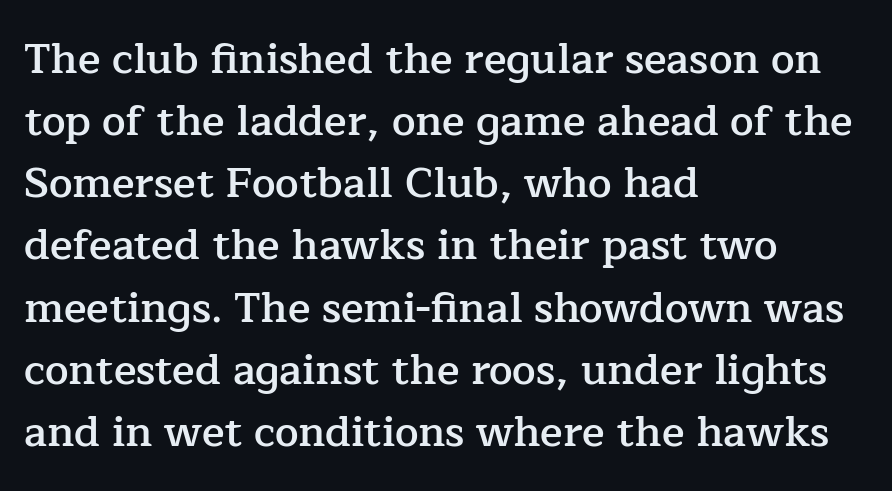
Q: Is the text bold? A: Semi-bold.
Q: Is the text italic (slanted)? A: No, it is upright.
Q: Is the typeface a serif or a sans-serif typeface? A: Serif.
Q: Is the text underlined? A: No.
Q: How is the paragraph aligned? A: Left-aligned.
Q: Is the spacing between letters normal or unusually wide? A: Normal.
Q: Is the spacing between lines tight, normal or loose? A: Normal.
Q: Width (condensed, normal, or wide)? A: Normal.
Q: Stroke contrast? A: Low.
Q: x-height? A: Medium.
Q: Monospaced? A: No.
